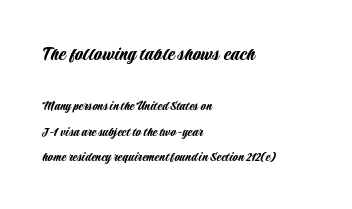
The image shows 21 px text type; set left-aligned, line spacing 1.85x, normal letter spacing, not underlined; the first (top) block is 1.5x larger.
